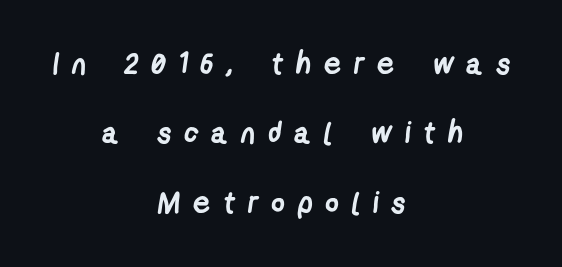
Q: Is the text bold? A: Yes.
Q: Is the typeface a serif or a sans-serif typeface? A: Sans-serif.
Q: Is the text underlined? A: No.
Q: How is the paragraph aligned? A: Centered.
Q: Is the spacing between letters normal or unusually wide? A: Unusually wide.
Q: Is the spacing between lines tight, normal or loose? A: Loose.
Q: Width (condensed, normal, or wide)? A: Condensed.
Q: Stroke contrast? A: Low.
Q: x-height? A: Medium.
Q: Monospaced? A: No.
